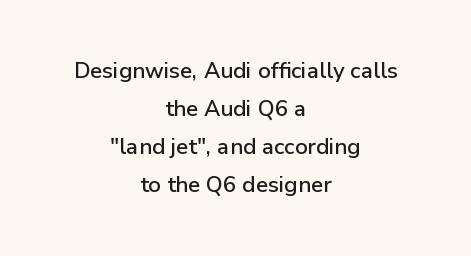
{"italic": "no", "underline": "no", "align": "center", "line_spacing_ratio": 1.73, "letter_spacing": "normal", "letter_spacing_em": 0.0, "glyph_px": 22}
